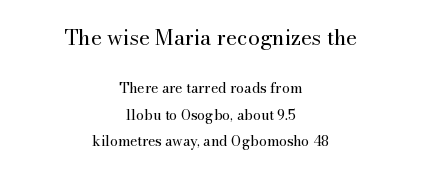
{"italic": "no", "bold": "no", "underline": "no", "align": "center", "line_spacing_ratio": 1.88, "letter_spacing": "normal", "letter_spacing_em": 0.0, "larger_block": "first", "size_ratio": 1.5, "glyph_px": 21}
